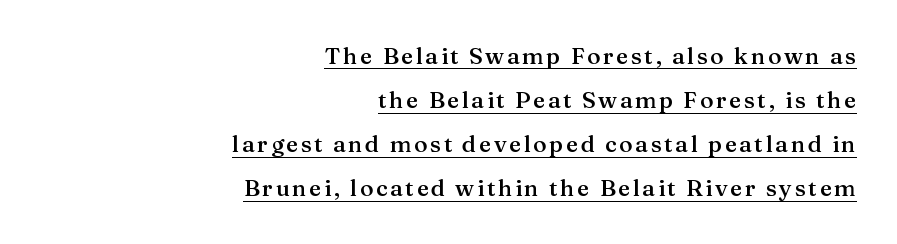
Notice how the passage keeps a crisp vertical edge on the right only. In terms of posture, this sample is upright. Somebody hit Ctrl+U on this one — the words are underlined. The rendering uses a large line-height, opening up the rows. The passage shown is semibold, sitting just below true bold.
